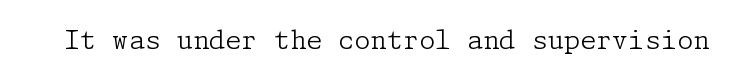
Q: Is the text bold? A: No.
Q: Is the text italic (slanted)? A: No, it is upright.
Q: Is the text underlined? A: No.
Q: Is the spacing between letters normal or unusually wide? A: Normal.
